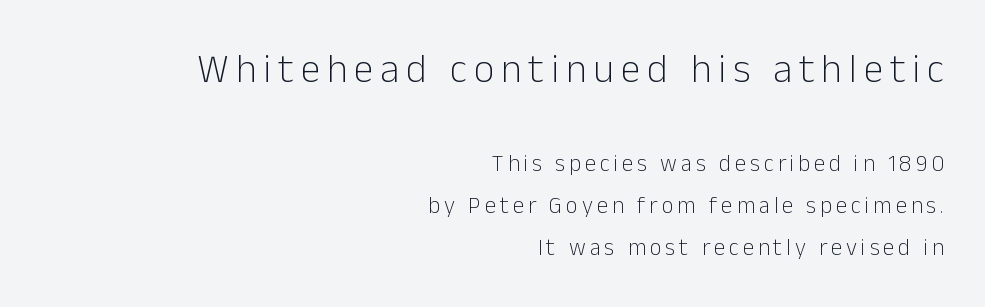
The image shows 40 px light sans-serif type, upright; set right-aligned, line spacing 1.84x, not underlined; the first (top) block is 1.74x larger; low stroke contrast and a medium x-height.
